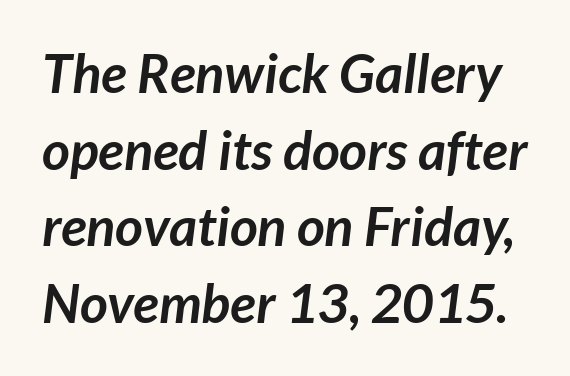
The image shows 54 px semibold sans-serif type; set normal line spacing (1.42x), normal letter spacing, not underlined; low stroke contrast and a medium x-height.
